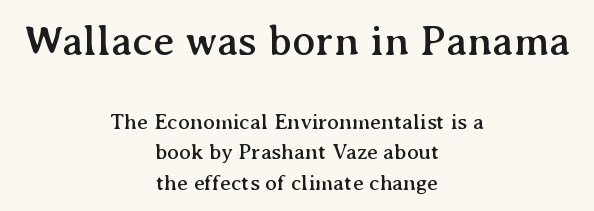
The image shows 43 px serif type, upright; set centered, normal line spacing (1.37x), normal letter spacing, not underlined; the first (top) block is 1.95x larger; medium stroke contrast and a medium x-height.
